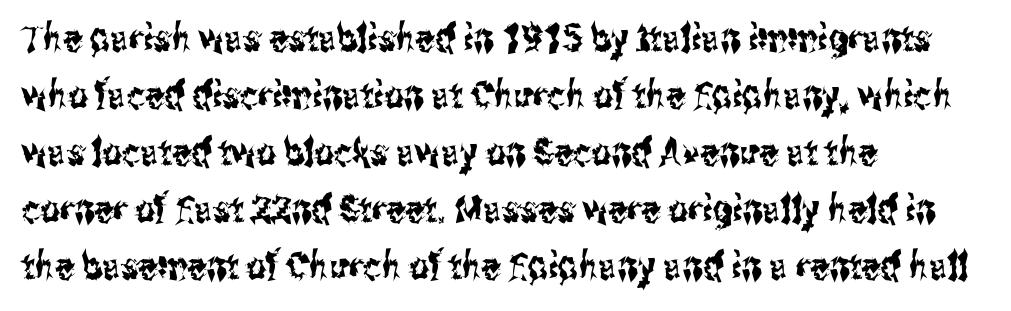
{"serif": "no", "italic": "no", "width": "condensed", "stroke_contrast": "medium", "x_height": "medium", "monospaced": "no", "underline": "no", "align": "left", "line_spacing": "normal", "line_spacing_ratio": 1.5, "letter_spacing": "normal", "letter_spacing_em": 0.0, "glyph_px": 38}
